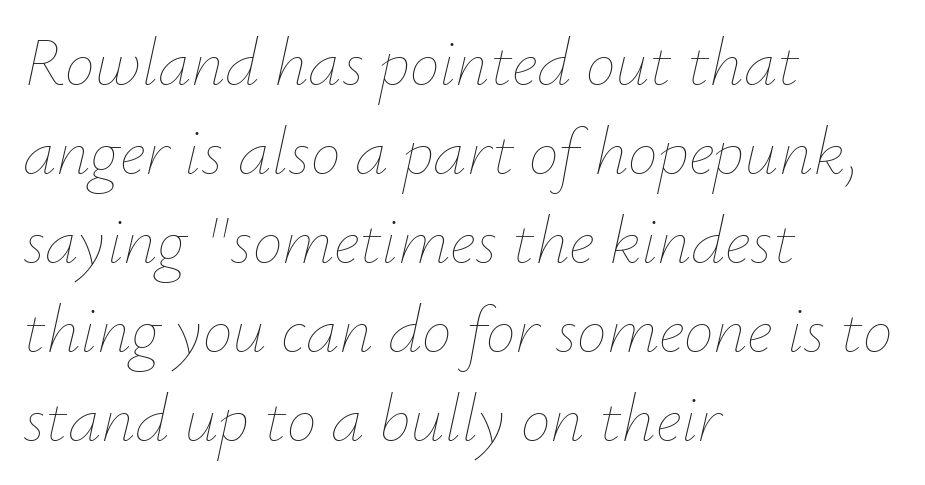
The image shows 67 px thin type, italic (leaning right); set left-aligned, normal line spacing (1.33x), normal letter spacing, not underlined; low stroke contrast and a small x-height.
